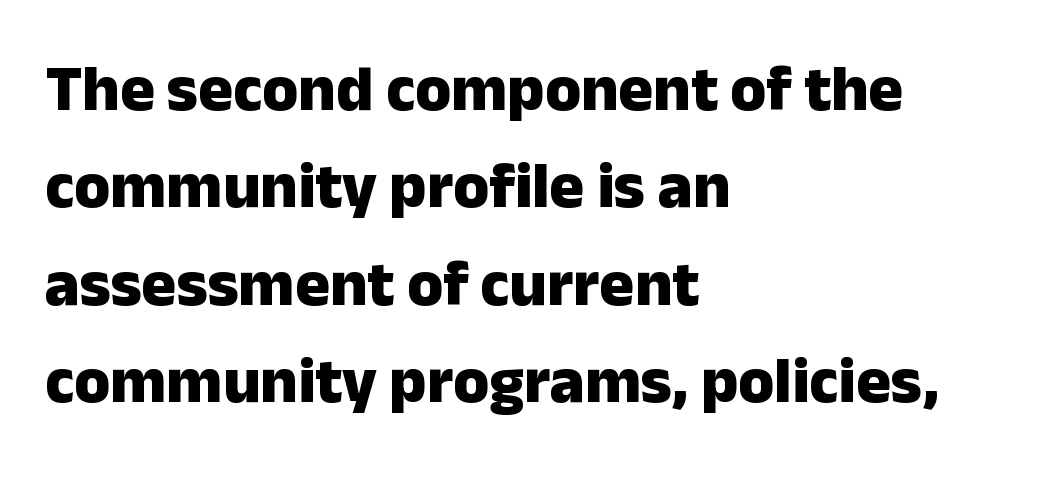
Set as a true bold cut, around the 700 mark. The passage shown is typed in a proportional face where columns would drift. The block of text has a typical density, with ordinary space between rows. Horizontally, the lines are justified to the leading edge only. The letters sit at their default tracking, neither squeezed nor spread. Descenders hang freely into open space.
